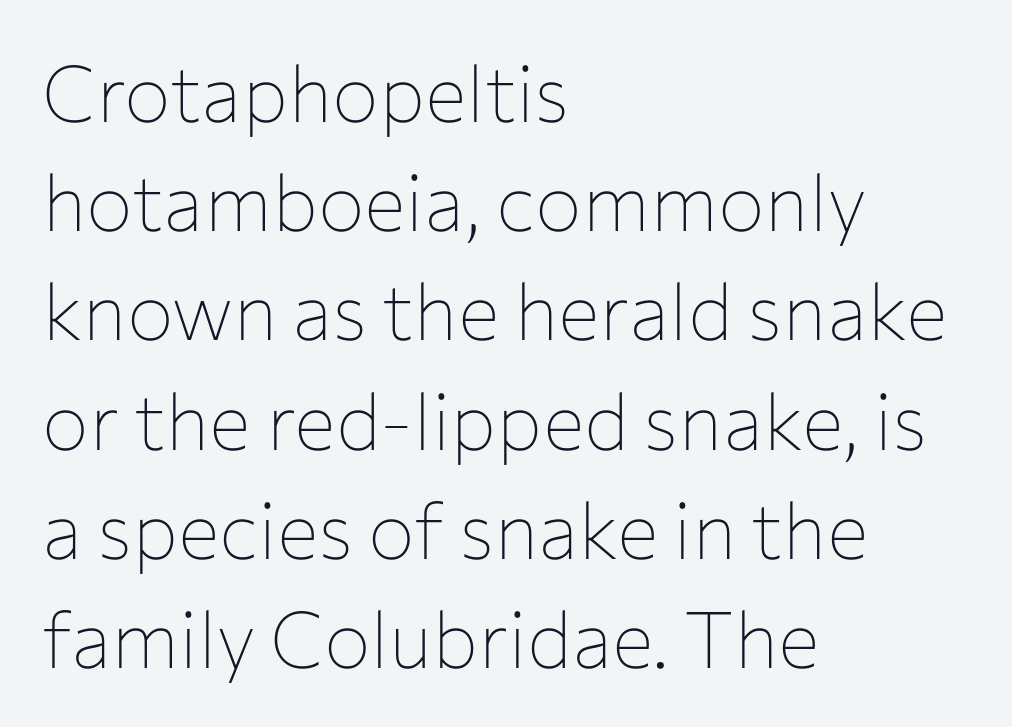
Q: Is the text bold? A: No.
Q: Is the text italic (slanted)? A: No, it is upright.
Q: Is the typeface a serif or a sans-serif typeface? A: Sans-serif.
Q: Is the text underlined? A: No.
Q: How is the paragraph aligned? A: Left-aligned.
Q: Is the spacing between letters normal or unusually wide? A: Normal.
Q: Is the spacing between lines tight, normal or loose? A: Normal.
Q: Width (condensed, normal, or wide)? A: Normal.
Q: Stroke contrast? A: Low.
Q: x-height? A: Medium.
Q: Monospaced? A: No.
